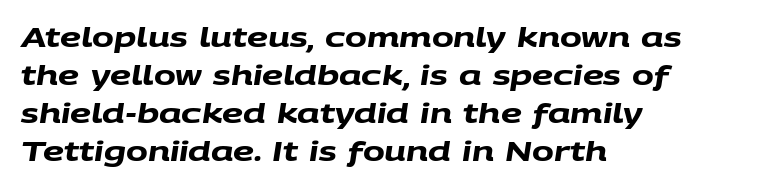
{"bold": "yes", "underline": "no", "align": "left", "line_spacing": "normal", "line_spacing_ratio": 1.46, "letter_spacing": "normal", "letter_spacing_em": 0.0, "glyph_px": 26}
